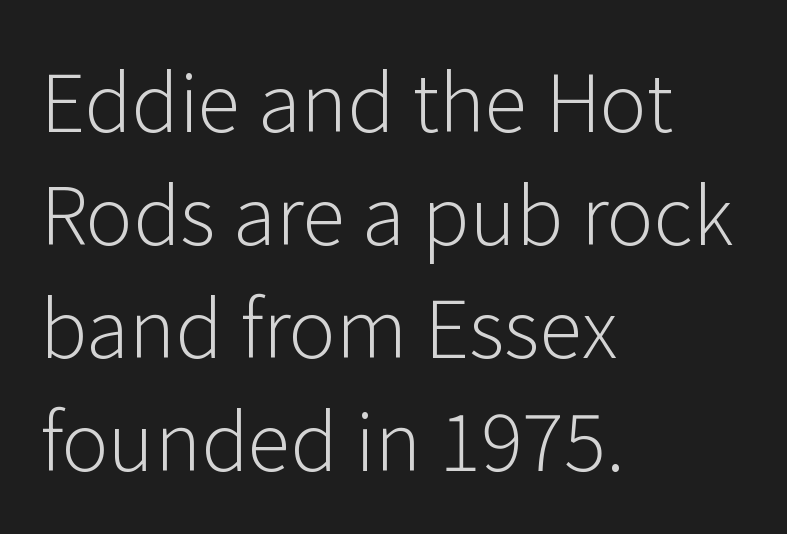
Q: Is the text bold? A: No.
Q: Is the text italic (slanted)? A: No, it is upright.
Q: Is the typeface a serif or a sans-serif typeface? A: Sans-serif.
Q: Is the text underlined? A: No.
Q: How is the paragraph aligned? A: Left-aligned.
Q: Is the spacing between letters normal or unusually wide? A: Normal.
Q: Is the spacing between lines tight, normal or loose? A: Normal.
Q: Width (condensed, normal, or wide)? A: Normal.
Q: Stroke contrast? A: Low.
Q: x-height? A: Medium.
Q: Monospaced? A: No.
